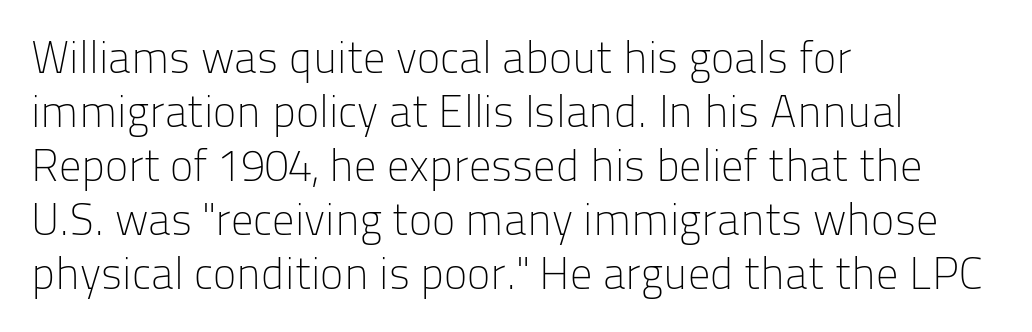
This sample is left-justified, so line endings fall wherever the words run out. Weight: not bold — regular or lighter. The letters stand straight up with perfectly vertical stems. Does the type have serifs? No, each stem ends abruptly.
